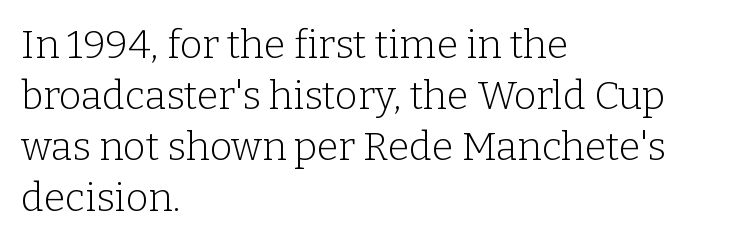
Short note: letters normally spaced. You can tell it's not italic because the verticals are truly vertical. Is this a fixed-width face? No — the glyphs have proportional, varying widths. Letters have the restrained weight of plain body copy at most. The gap between lines stays unmarked.
